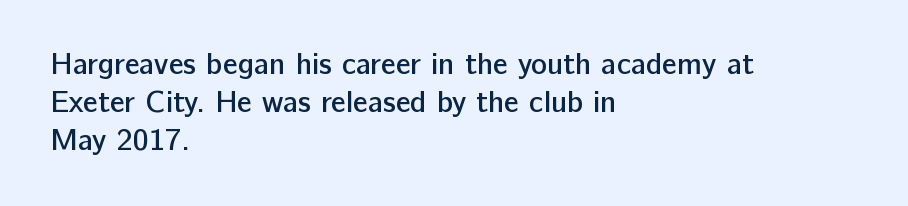
Varying glyph widths throughout — classic text-font behaviour. Heft: intermediate — a semibold. If you drew a line through each stem, it would be perfectly vertical. This rendering uses left alignment, leaving the right contour irregular. Whoever set this chose a conventional vertical rhythm. Decoration check: the copy has no underline.
